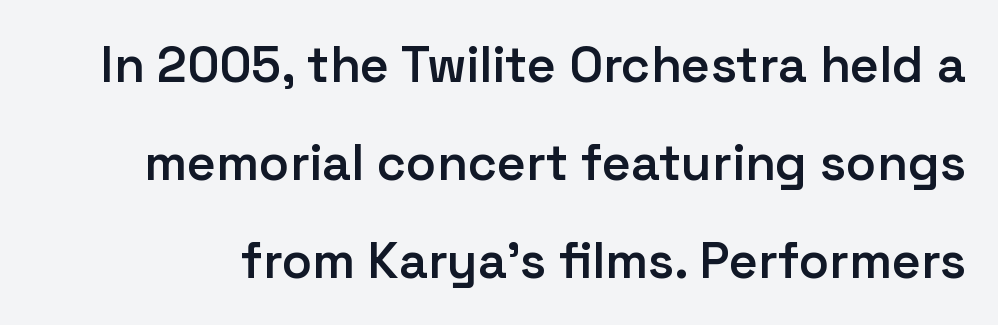
{"serif": "no", "italic": "no", "bold": "semi", "weight": "semibold", "width": "normal", "stroke_contrast": "low", "x_height": "medium", "monospaced": "no", "underline": "no", "line_spacing": "loose", "line_spacing_ratio": 1.96, "letter_spacing": "normal", "letter_spacing_em": 0.0, "glyph_px": 50}
